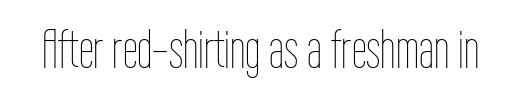
Q: Is the text bold? A: No.
Q: Is the text italic (slanted)? A: No, it is upright.
Q: Is the text underlined? A: No.
Q: Is the spacing between letters normal or unusually wide? A: Normal.
Q: Width (condensed, normal, or wide)? A: Condensed.
Q: Stroke contrast? A: Low.
Q: x-height? A: Medium.
Q: Monospaced? A: No.
